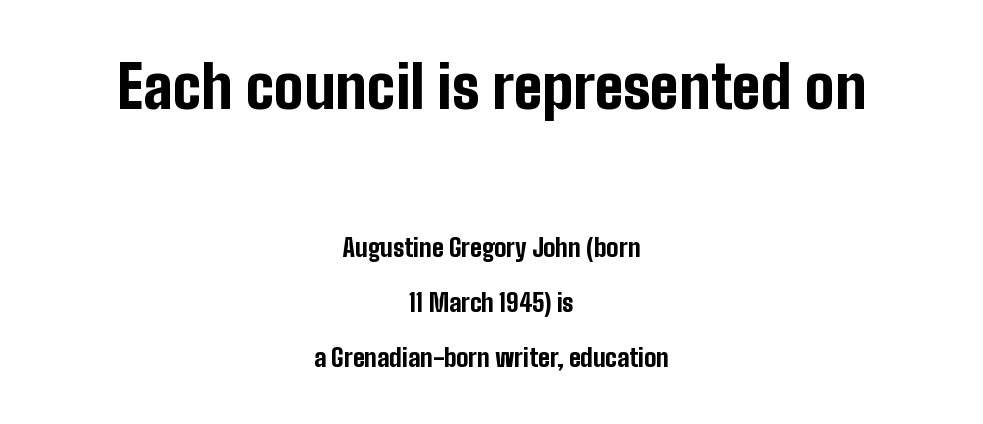
Q: Is the text bold? A: Yes.
Q: Is the text italic (slanted)? A: No, it is upright.
Q: Is the typeface a serif or a sans-serif typeface? A: Sans-serif.
Q: Is the text underlined? A: No.
Q: How is the paragraph aligned? A: Centered.
Q: Is the spacing between letters normal or unusually wide? A: Normal.
Q: Is the spacing between lines tight, normal or loose? A: Loose.
Q: Which block of text is set in a larger size, the first (top) or the second (bottom)? A: The first (top) one.
Q: Width (condensed, normal, or wide)? A: Condensed.
Q: Stroke contrast? A: Low.
Q: x-height? A: Medium.
Q: Monospaced? A: No.
